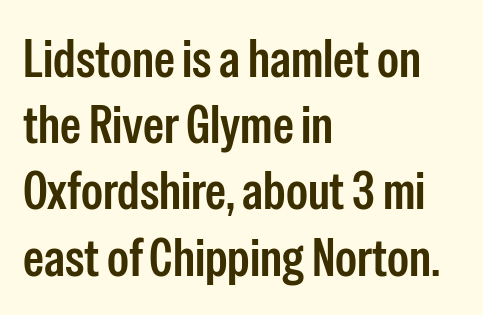
Think of a printed novel: that variable character pitch is what you see here. Line spacing here is normal. Line beginnings align vertically; line endings do not. This is sans-serif lettering, the kind often seen on screens and signage. Is the letter spacing exaggerated? No — it looks like the ordinary default. Check under the words: just untouched page.
